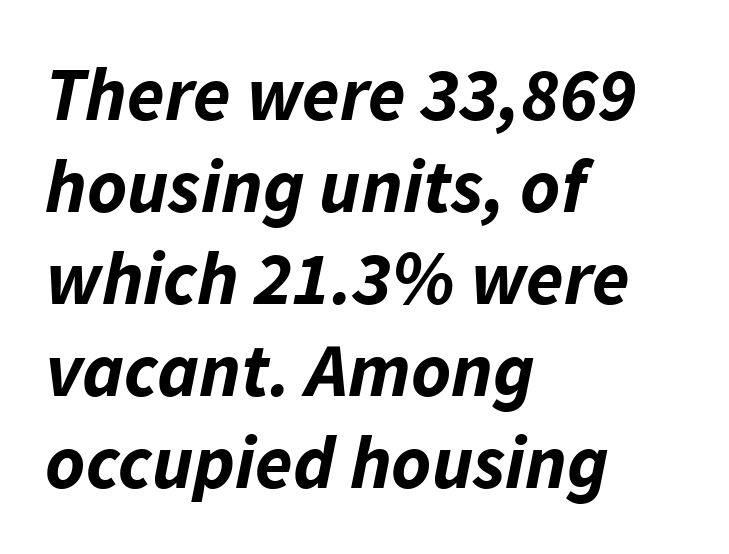
Q: Is the text bold? A: Yes.
Q: Is the text italic (slanted)? A: Yes, it leans right by about 11 degrees.
Q: Is the text underlined? A: No.
Q: How is the paragraph aligned? A: Left-aligned.
Q: Is the spacing between letters normal or unusually wide? A: Normal.
Q: Width (condensed, normal, or wide)? A: Normal.
Q: Stroke contrast? A: Low.
Q: x-height? A: Medium.
Q: Monospaced? A: No.
